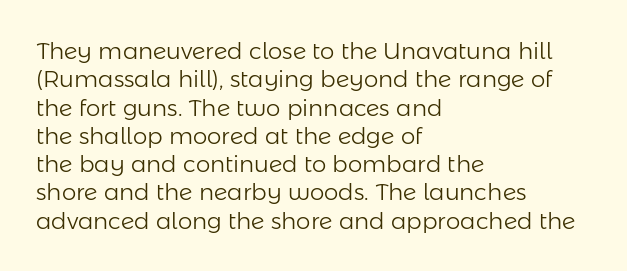
Q: Is the text bold? A: No.
Q: Is the text italic (slanted)? A: No, it is upright.
Q: Is the text underlined? A: No.
Q: How is the paragraph aligned? A: Left-aligned.
Q: Is the spacing between letters normal or unusually wide? A: Normal.
